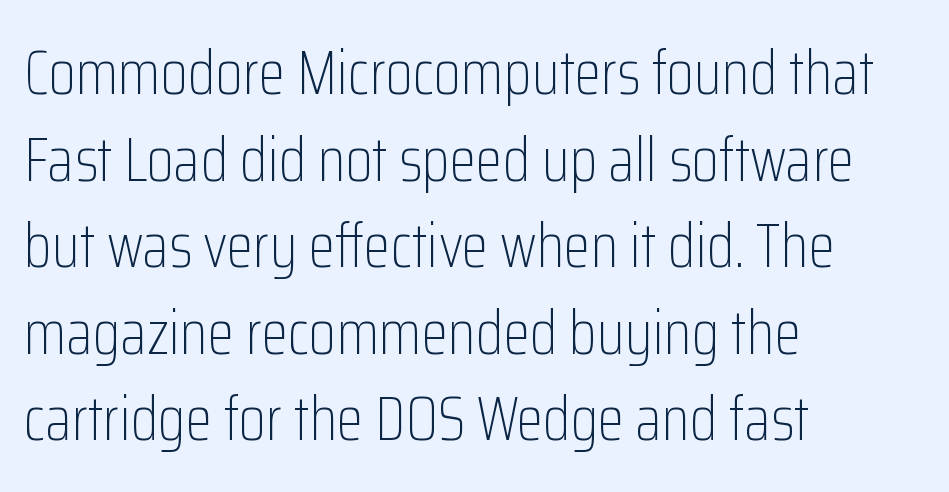
Q: Is the text bold? A: No.
Q: Is the text italic (slanted)? A: No, it is upright.
Q: Is the typeface a serif or a sans-serif typeface? A: Sans-serif.
Q: Is the text underlined? A: No.
Q: How is the paragraph aligned? A: Left-aligned.
Q: Is the spacing between letters normal or unusually wide? A: Normal.
Q: Is the spacing between lines tight, normal or loose? A: Normal.
Q: Width (condensed, normal, or wide)? A: Condensed.
Q: Stroke contrast? A: Low.
Q: x-height? A: Medium.
Q: Monospaced? A: No.
